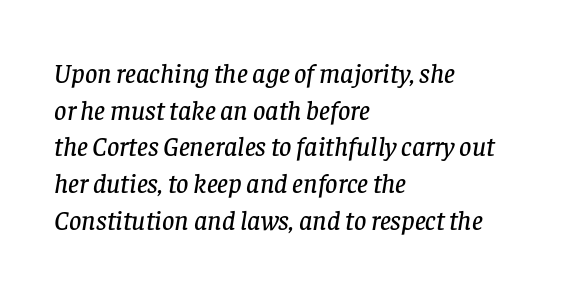
Honestly, the row spacing looks completely unremarkable. Left-aligned paragraph, ragged on the right. The rendering keeps characters at their native spacing. The text carries the slant typical of an italic or oblique font. Clear beneath every line of the passage.
